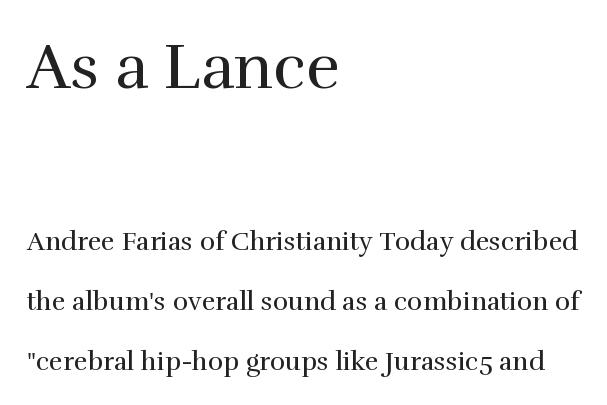
{"serif": "yes", "italic": "no", "bold": "no", "weight": "regular", "width": "normal", "stroke_contrast": "high", "x_height": "medium", "monospaced": "no", "underline": "no", "align": "left", "line_spacing": "loose", "line_spacing_ratio": 2.3, "letter_spacing": "normal", "letter_spacing_em": 0.0, "larger_block": "first", "size_ratio": 2.46, "glyph_px": 64}
